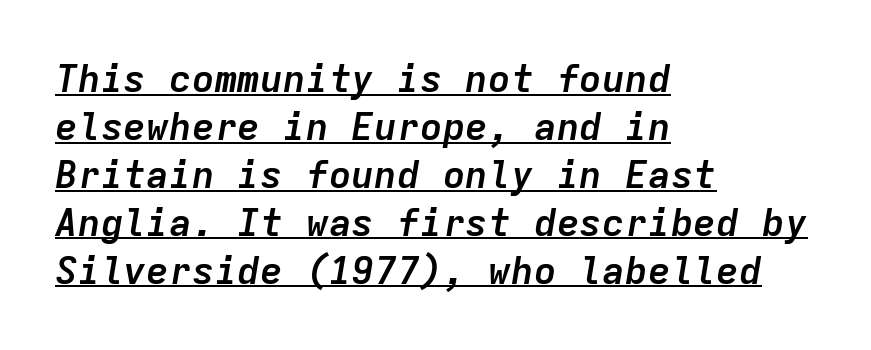
The image shows 38 px semibold type, italic (leaning right), monospaced; set left-aligned, normal line spacing (1.26x), normal letter spacing, underlined; low stroke contrast and a medium x-height.
